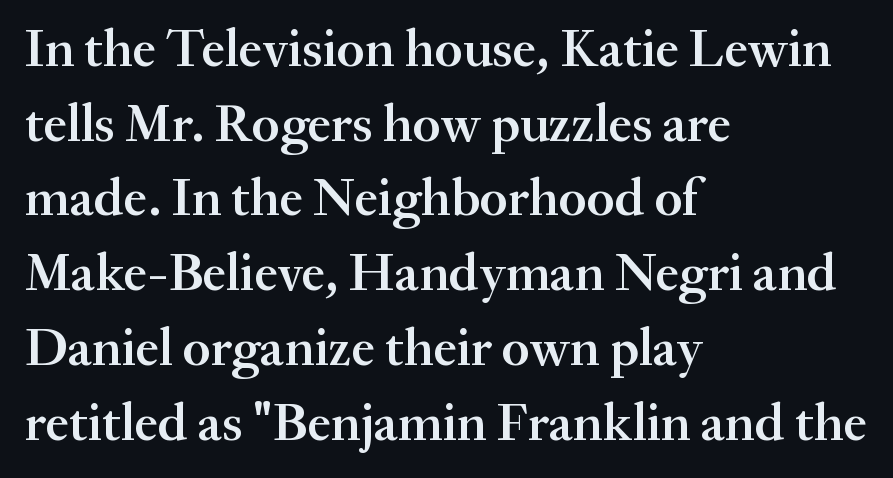
Look at the bottom of the vertical strokes: they flare into serifs here. These lines are rendered in a variable-pitch font. One-word summary of the alignment: left. The font's upright variant was chosen for this text. Clear beneath every line of the passage. The face used here is rendered with its standard letterfit.
